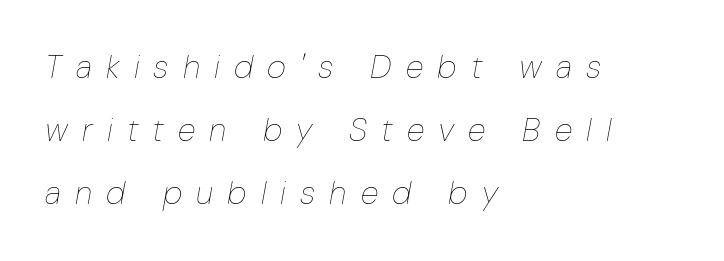
The lines are spread far apart with generous leading. These lines are rendered in a variable-pitch font. The type is letterspaced generously, with wide tracking. The glyphs are unaccompanied by any horizontal stroke below them. Summary of weight: not heavy and not bold. Horizontal alignment here is leftward, the default for most running prose.
